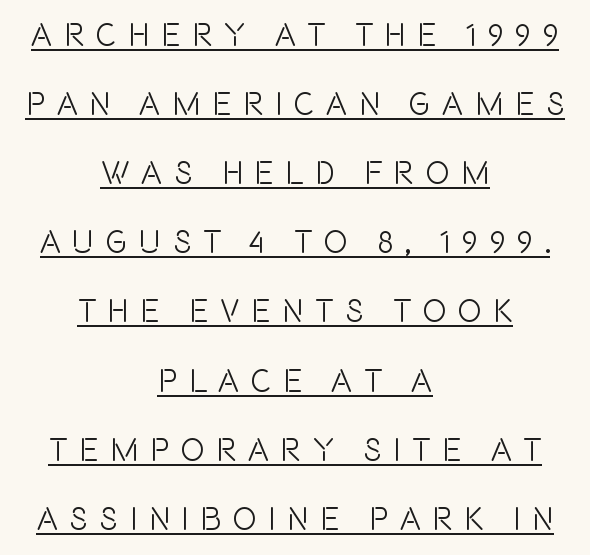
The image shows 32 px condensed sans-serif type, upright; set centered, loose line spacing (2.16x), unusually wide letter spacing (+0.36 em), underlined; a large x-height.
